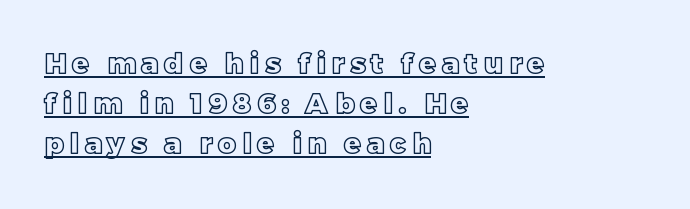
{"italic": "no", "width": "normal", "x_height": "large", "monospaced": "no", "underline": "yes", "align": "left", "line_spacing": "normal", "line_spacing_ratio": 1.43, "letter_spacing": "wide", "letter_spacing_em": 0.21, "glyph_px": 28}
